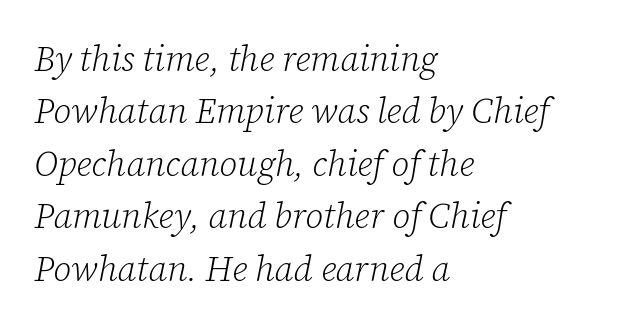
The image shows 35 px light serif type, italic (leaning right); set left-aligned, normal line spacing (1.5x), normal letter spacing, not underlined; low stroke contrast and a medium x-height.
